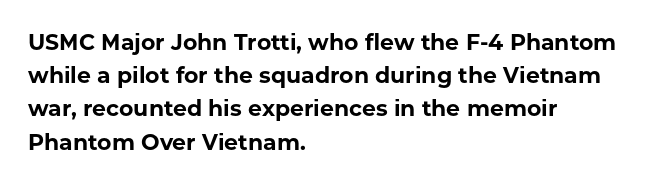
Q: Is the text bold? A: Yes.
Q: Is the text italic (slanted)? A: No, it is upright.
Q: Is the text underlined? A: No.
Q: How is the paragraph aligned? A: Left-aligned.
Q: Is the spacing between letters normal or unusually wide? A: Normal.
Q: Is the spacing between lines tight, normal or loose? A: Normal.
